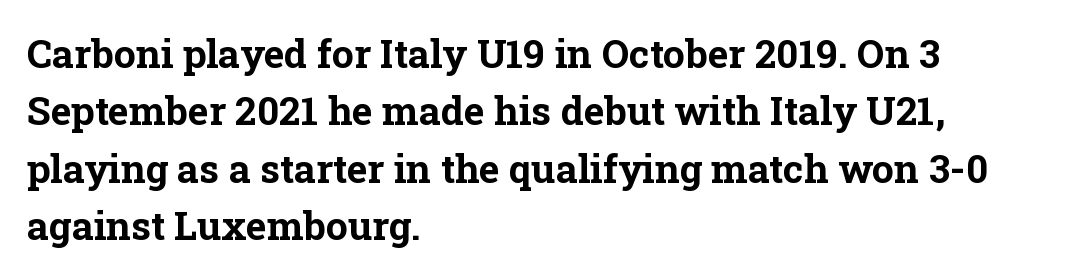
{"serif": "yes", "italic": "no", "bold": "yes", "weight": "bold", "width": "normal", "stroke_contrast": "low", "x_height": "medium", "monospaced": "no", "underline": "no", "align": "left", "line_spacing": "normal", "line_spacing_ratio": 1.47, "letter_spacing": "normal", "letter_spacing_em": 0.0, "glyph_px": 39}
